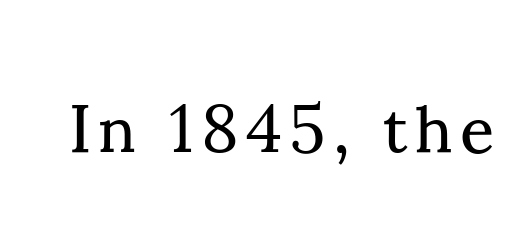
Italic? Not at all — the glyphs are vertical. Vertical stems look standard width or narrower in stroke. The glyphs are unaccompanied by any horizontal stroke below them. You could not count columns in this text — the font is proportionally spaced. Yep, those are serifs on the letters.
